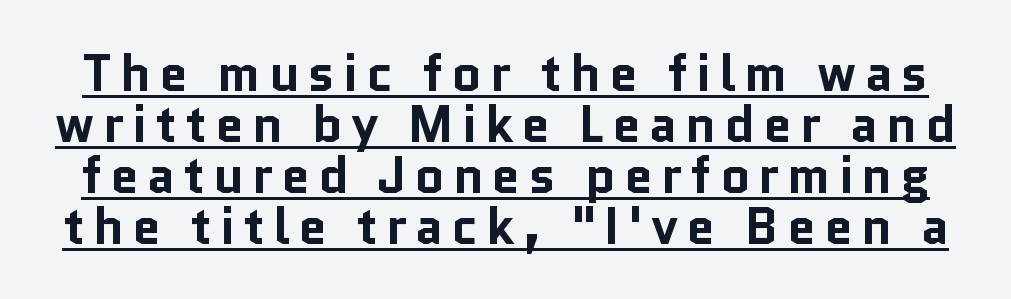
Q: Is the text bold? A: Yes.
Q: Is the text italic (slanted)? A: No, it is upright.
Q: Is the typeface a serif or a sans-serif typeface? A: Sans-serif.
Q: Is the text underlined? A: Yes.
Q: Is the spacing between lines tight, normal or loose? A: Tight.
Q: Width (condensed, normal, or wide)? A: Normal.
Q: Stroke contrast? A: Low.
Q: x-height? A: Medium.
Q: Monospaced? A: No.
